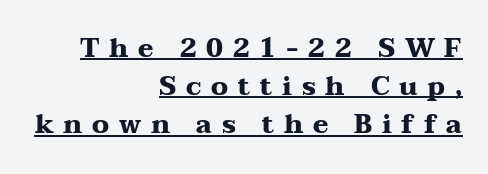
Q: Is the text bold? A: Yes.
Q: Is the text italic (slanted)? A: No, it is upright.
Q: Is the text underlined? A: Yes.
Q: How is the paragraph aligned? A: Right-aligned.
Q: Is the spacing between letters normal or unusually wide? A: Unusually wide.
Q: Is the spacing between lines tight, normal or loose? A: Normal.
